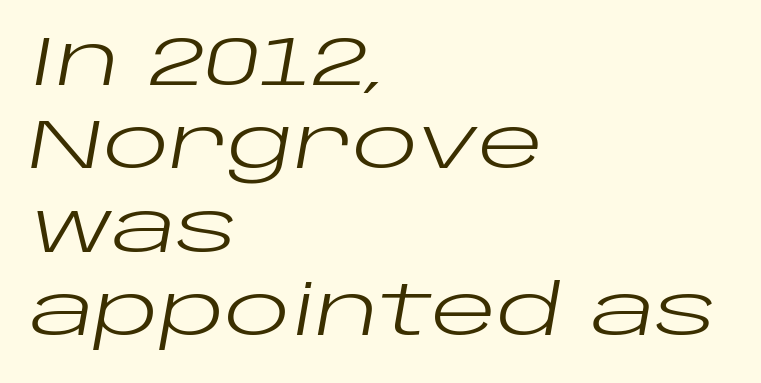
Q: Is the text bold? A: No.
Q: Is the text italic (slanted)? A: Yes, it leans right by about 10 degrees.
Q: Is the text underlined? A: No.
Q: How is the paragraph aligned? A: Left-aligned.
Q: Is the spacing between letters normal or unusually wide? A: Normal.
Q: Width (condensed, normal, or wide)? A: Wide.
Q: Stroke contrast? A: Low.
Q: x-height? A: Large.
Q: Monospaced? A: No.
